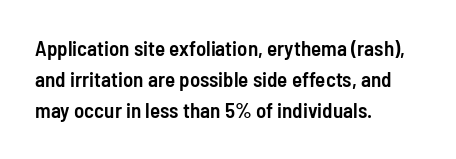
Q: Is the text bold? A: Semi-bold.
Q: Is the text italic (slanted)? A: No, it is upright.
Q: Is the text underlined? A: No.
Q: How is the paragraph aligned? A: Left-aligned.
Q: Is the spacing between letters normal or unusually wide? A: Normal.
Q: Is the spacing between lines tight, normal or loose? A: Normal.
